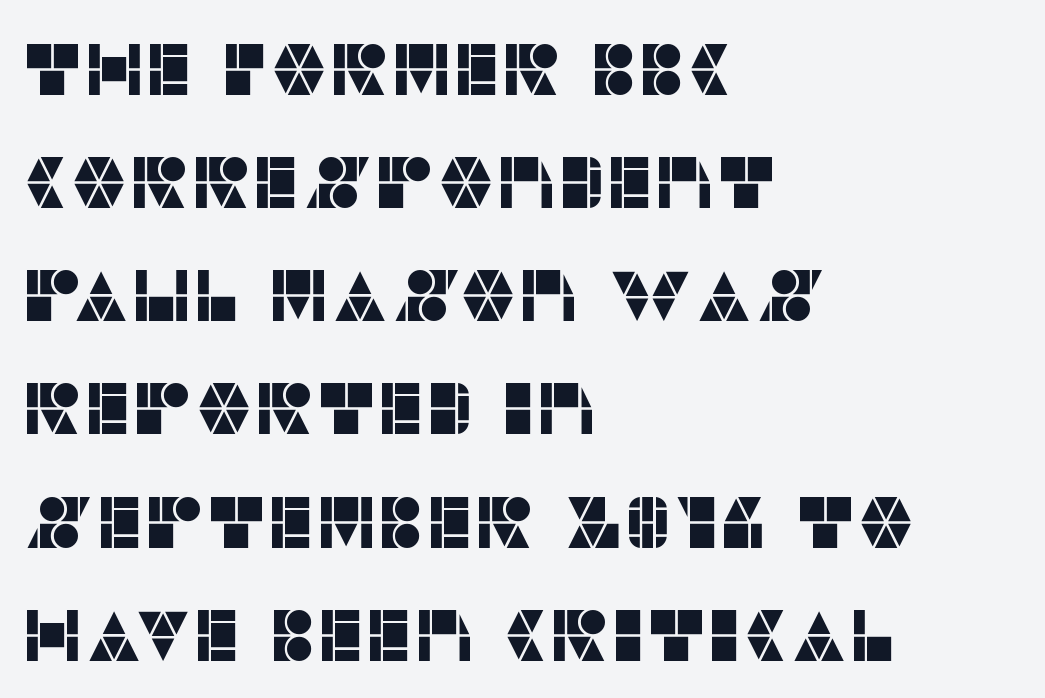
Q: Is the text italic (slanted)? A: No, it is upright.
Q: Is the typeface a serif or a sans-serif typeface? A: Sans-serif.
Q: Is the text underlined? A: No.
Q: How is the paragraph aligned? A: Left-aligned.
Q: Is the spacing between letters normal or unusually wide? A: Normal.
Q: Is the spacing between lines tight, normal or loose? A: Normal.
Q: Width (condensed, normal, or wide)? A: Normal.
Q: Stroke contrast? A: Low.
Q: x-height? A: Large.
Q: Monospaced? A: No.
